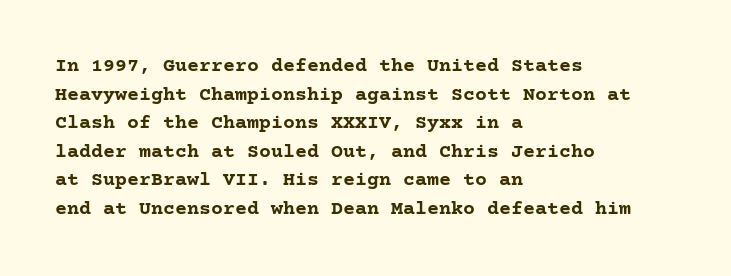
This sample uses an upright cut, with every glyph sitting square on the baseline. Only glyphs here, with clear space below each row. Visually the block forms a straight wall on the left and a jagged coastline on the right. Its strokes are broad and dark, the hallmark of bold type. This block has exactly the height ordinary leading produces. The passage shown has conventional tracking throughout.
